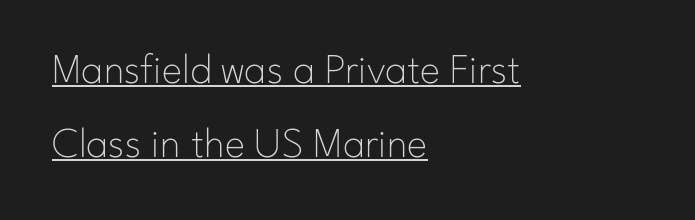
{"serif": "no", "italic": "no", "bold": "no", "weight": "thin", "width": "normal", "stroke_contrast": "low", "x_height": "small", "monospaced": "no", "underline": "yes", "align": "left", "line_spacing_ratio": 1.73, "letter_spacing": "normal", "letter_spacing_em": 0.0, "glyph_px": 43}
